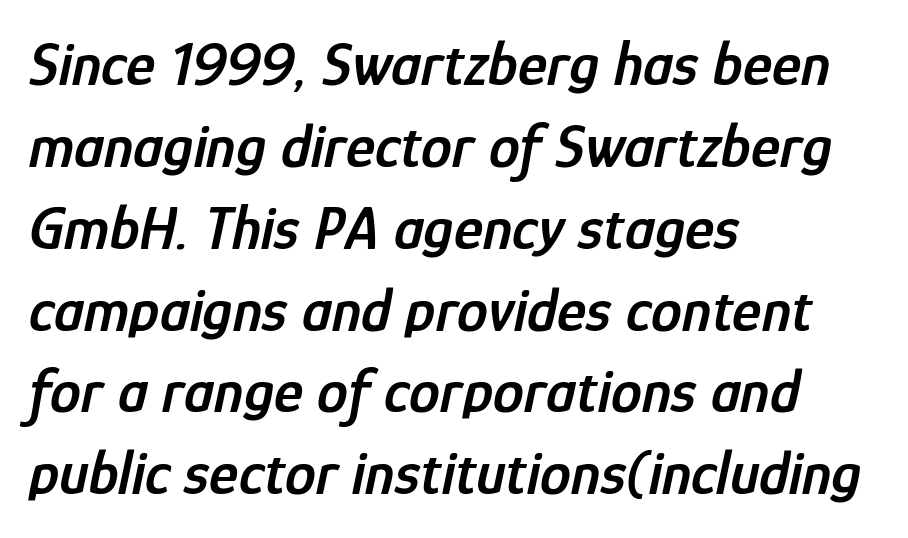
On the weight axis this lands at semibold, roughly 600. Words appear dense and cohesive because spacing is normal. Quick note: italic. Each row of text sits above clean, open space. Teacher's note: observe the even left margin — that is flush-left alignment. The rendering uses natural spacing where letterforms have individual widths.
